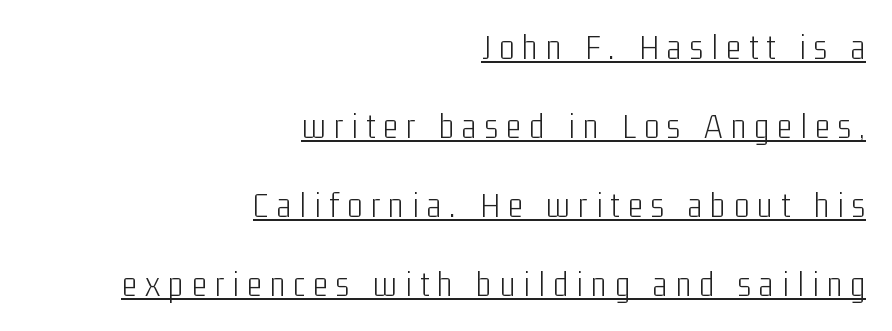
Q: Is the text bold? A: No.
Q: Is the text italic (slanted)? A: No, it is upright.
Q: Is the typeface a serif or a sans-serif typeface? A: Sans-serif.
Q: Is the text underlined? A: Yes.
Q: How is the paragraph aligned? A: Right-aligned.
Q: Is the spacing between letters normal or unusually wide? A: Unusually wide.
Q: Is the spacing between lines tight, normal or loose? A: Loose.
Q: Width (condensed, normal, or wide)? A: Condensed.
Q: Stroke contrast? A: Low.
Q: x-height? A: Medium.
Q: Monospaced? A: No.
